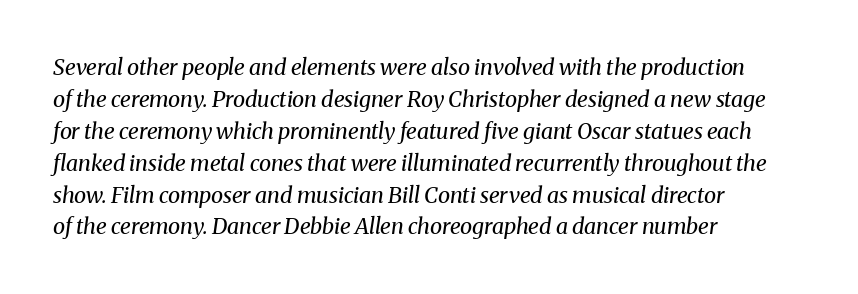
{"italic": "yes", "lean": "right", "slant_degrees": 8, "bold": "no", "underline": "no", "align": "left", "line_spacing": "normal", "line_spacing_ratio": 1.45, "letter_spacing": "normal", "letter_spacing_em": 0.0, "glyph_px": 22}
